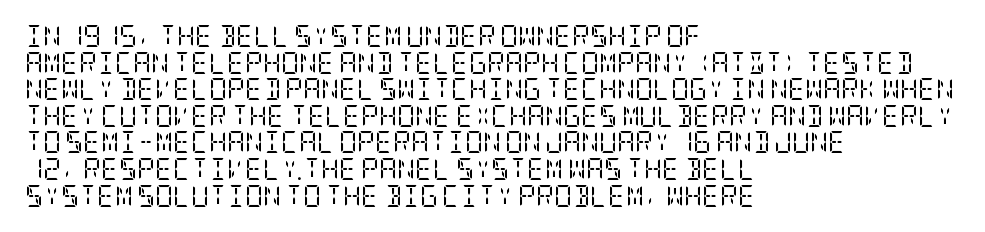
Q: Is the text bold? A: No.
Q: Is the text italic (slanted)? A: No, it is upright.
Q: Is the text underlined? A: No.
Q: How is the paragraph aligned? A: Left-aligned.
Q: Is the spacing between letters normal or unusually wide? A: Normal.
